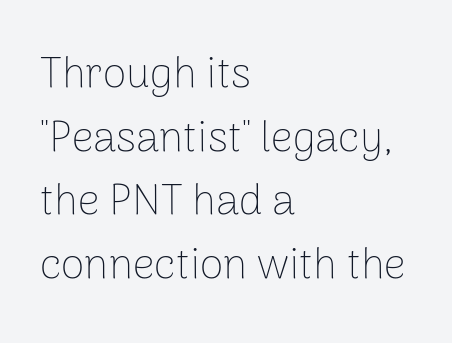
The image shows 43 px thin sans-serif type, upright; set left-aligned, normal line spacing (1.48x), normal letter spacing, not underlined; low stroke contrast and a medium x-height.
